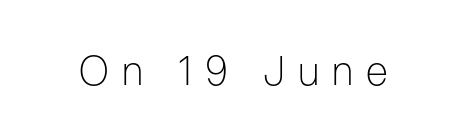
A sans-serif font was chosen for this passage. The zone under the glyphs is completely vacant. Tracking value appears strongly positive — letters spread wide. The face looks like a standard text weight, possibly lighter. Unlike italic type, these characters show no tilt at all.
